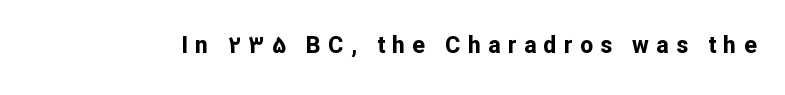
The image shows 23 px bold type, upright; set unusually wide letter spacing (+0.32 em), not underlined.
